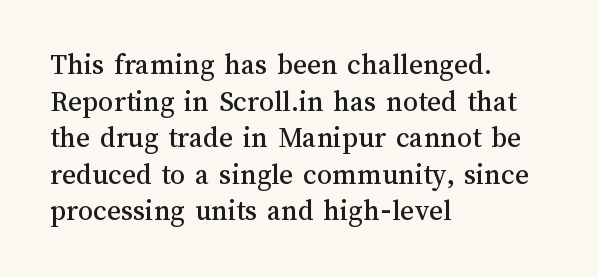
Q: Is the text italic (slanted)? A: No, it is upright.
Q: Is the text underlined? A: No.
Q: How is the paragraph aligned? A: Left-aligned.
Q: Is the spacing between letters normal or unusually wide? A: Normal.
Q: Width (condensed, normal, or wide)? A: Normal.
Q: Stroke contrast? A: Medium.
Q: x-height? A: Medium.
Q: Monospaced? A: No.
